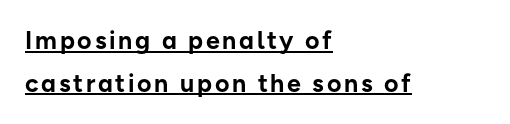
The image shows 25 px bold type, upright; set left-aligned, line spacing 1.71x, underlined.
